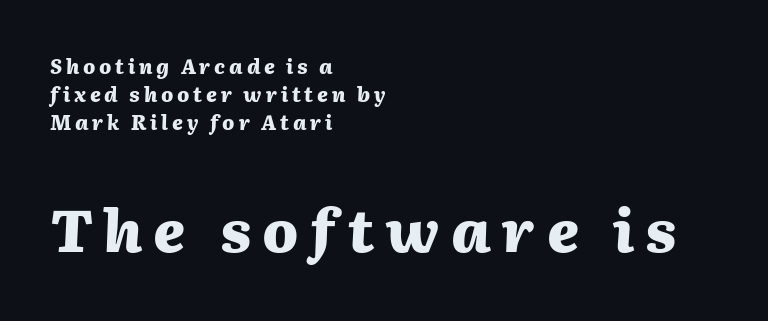
Q: Is the text bold? A: Yes.
Q: Is the text italic (slanted)? A: Yes, it leans right by about 2 degrees.
Q: Is the text underlined? A: No.
Q: How is the paragraph aligned? A: Left-aligned.
Q: Is the spacing between lines tight, normal or loose? A: Normal.
Q: Which block of text is set in a larger size, the first (top) or the second (bottom)? A: The second (bottom) one.
Q: Width (condensed, normal, or wide)? A: Normal.
Q: Stroke contrast? A: Medium.
Q: x-height? A: Medium.
Q: Monospaced? A: No.
